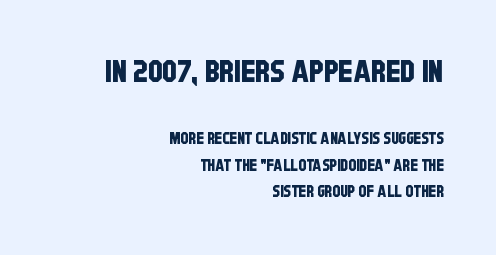
The image shows 31 px condensed sans-serif type; set right-aligned, normal line spacing (1.66x), normal letter spacing, not underlined; the first (top) block is 1.94x larger; low stroke contrast and a large x-height.
